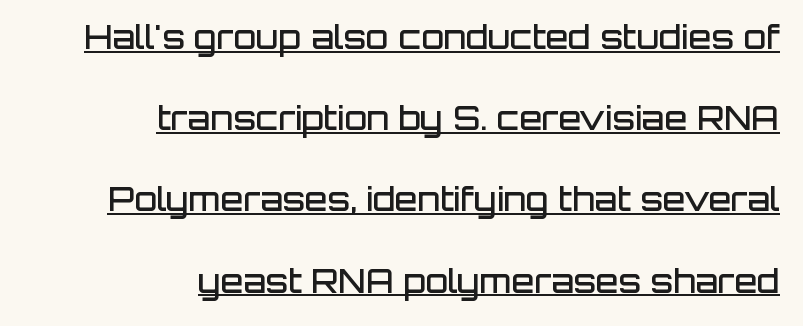
{"serif": "no", "italic": "no", "bold": "semi", "weight": "semibold", "width": "normal", "stroke_contrast": "low", "x_height": "large", "monospaced": "no", "underline": "yes", "align": "right", "line_spacing": "loose", "line_spacing_ratio": 2.46, "letter_spacing": "normal", "letter_spacing_em": 0.0, "glyph_px": 33}
